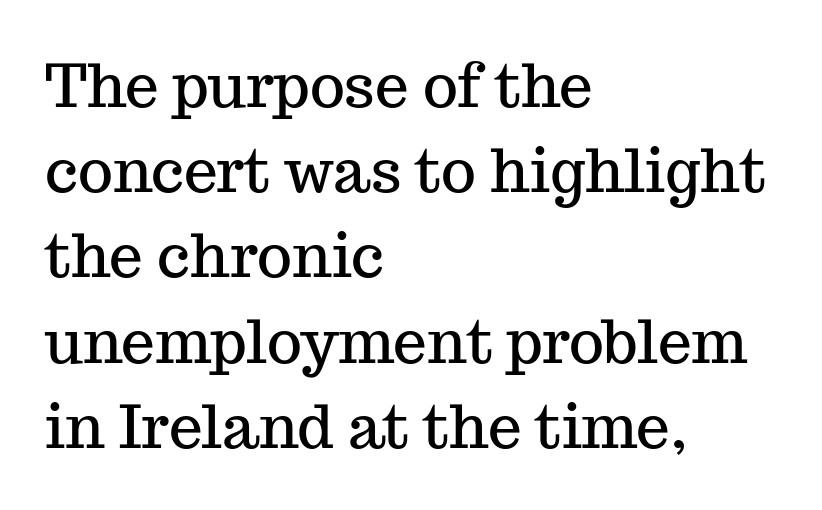
The image shows 60 px serif type, upright; set left-aligned, normal line spacing (1.42x), normal letter spacing, not underlined; medium stroke contrast and a medium x-height.
